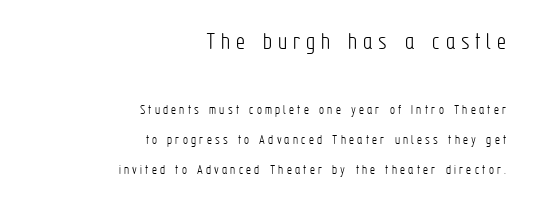
{"italic": "no", "bold": "no", "underline": "no", "align": "right", "line_spacing": "loose", "line_spacing_ratio": 2.16, "letter_spacing": "wide", "letter_spacing_em": 0.23, "larger_block": "first", "size_ratio": 1.79, "glyph_px": 25}
